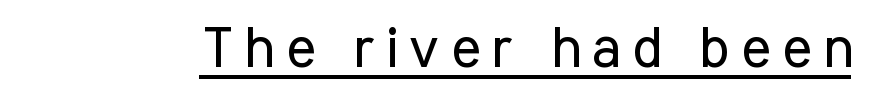
{"serif": "no", "italic": "no", "bold": "no", "weight": "regular", "width": "condensed", "stroke_contrast": "low", "x_height": "medium", "monospaced": "no", "underline": "yes", "glyph_px": 57}
